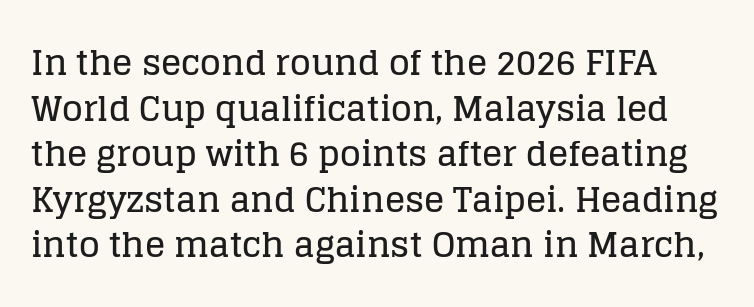
{"serif": "yes", "italic": "no", "width": "normal", "stroke_contrast": "low", "x_height": "large", "monospaced": "no", "underline": "no", "line_spacing": "normal", "line_spacing_ratio": 1.34, "letter_spacing": "normal", "letter_spacing_em": 0.0, "glyph_px": 34}
